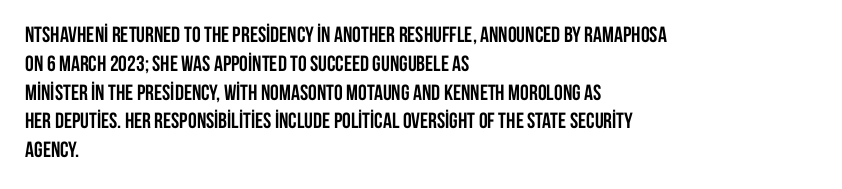
{"italic": "no", "bold": "yes", "underline": "no", "align": "left", "line_spacing": "normal", "line_spacing_ratio": 1.31, "letter_spacing": "normal", "letter_spacing_em": 0.0, "glyph_px": 22}
